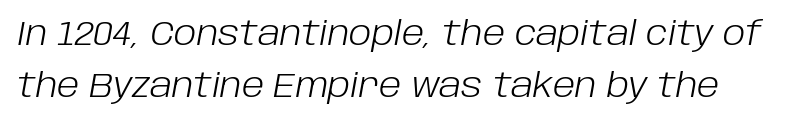
{"italic": "yes", "lean": "right", "slant_degrees": 10, "bold": "no", "weight": "light", "width": "normal", "stroke_contrast": "low", "x_height": "large", "monospaced": "no", "underline": "no", "line_spacing": "normal", "line_spacing_ratio": 1.54, "letter_spacing": "normal", "letter_spacing_em": 0.0, "glyph_px": 34}
